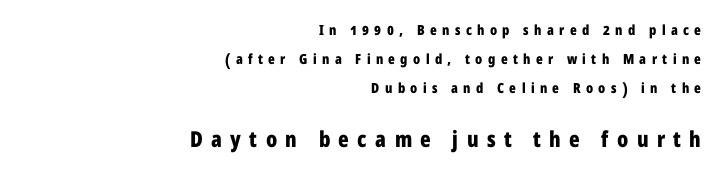
The image shows 22 px bold type, upright; set right-aligned, loose line spacing (2.07x), unusually wide letter spacing (+0.38 em), not underlined; the second (bottom) block is 1.57x larger.
